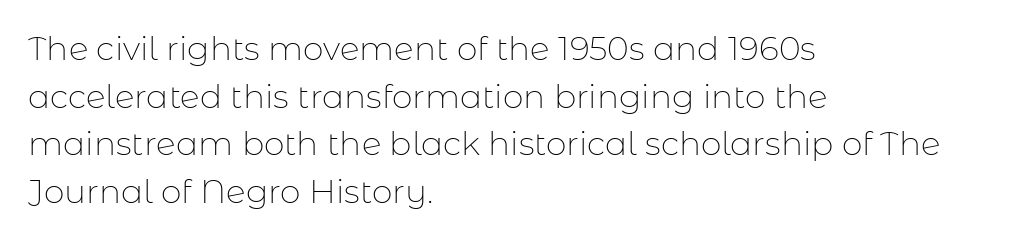
The image shows 33 px thin sans-serif type, upright; set left-aligned, normal line spacing (1.44x), normal letter spacing, not underlined; low stroke contrast and a medium x-height.
